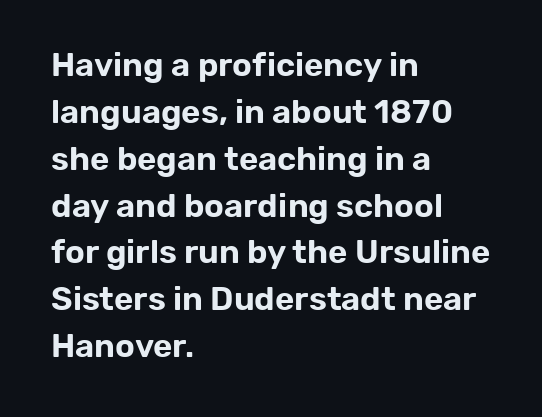
Q: Is the text italic (slanted)? A: No, it is upright.
Q: Is the typeface a serif or a sans-serif typeface? A: Sans-serif.
Q: Is the text underlined? A: No.
Q: How is the paragraph aligned? A: Left-aligned.
Q: Is the spacing between letters normal or unusually wide? A: Normal.
Q: Is the spacing between lines tight, normal or loose? A: Normal.
Q: Width (condensed, normal, or wide)? A: Normal.
Q: Stroke contrast? A: Low.
Q: x-height? A: Medium.
Q: Monospaced? A: No.
